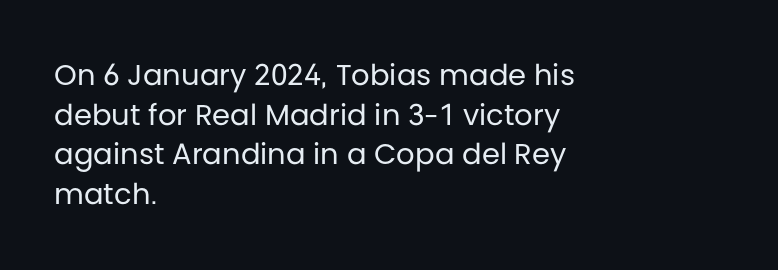
The image shows 29 px regular-weight sans-serif type, upright; set left-aligned, normal line spacing (1.37x), normal letter spacing, not underlined; low stroke contrast and a large x-height.
